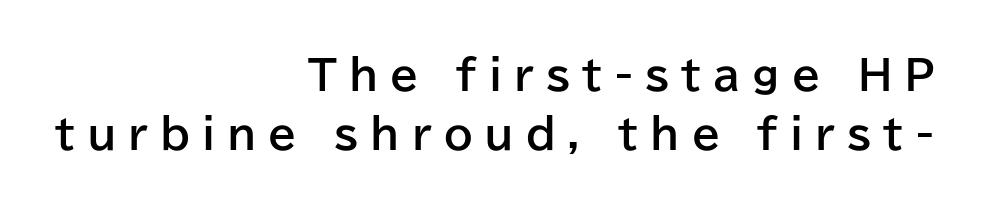
{"serif": "no", "italic": "no", "bold": "yes", "weight": "bold", "width": "normal", "stroke_contrast": "low", "x_height": "medium", "monospaced": "no", "underline": "no", "align": "right", "line_spacing": "normal", "line_spacing_ratio": 1.45, "letter_spacing": "wide", "letter_spacing_em": 0.29, "glyph_px": 41}
